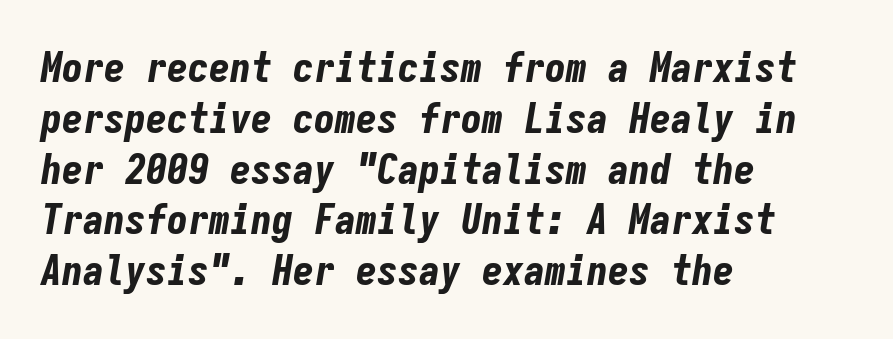
The image shows 42 px bold, condensed type, italic (leaning right), monospaced; set left-aligned, line spacing 1.21x, normal letter spacing, not underlined; low stroke contrast and a medium x-height.
